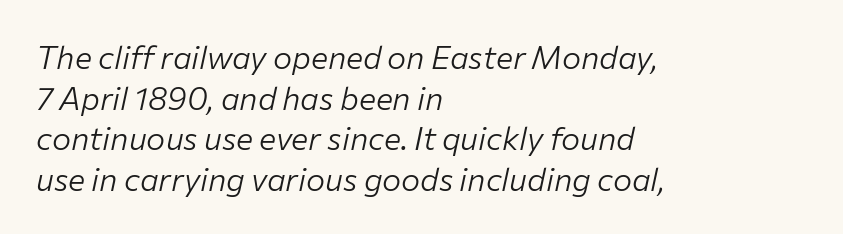
Q: Is the text bold? A: No.
Q: Is the text italic (slanted)? A: Yes, it leans right by about 12 degrees.
Q: Is the text underlined? A: No.
Q: How is the paragraph aligned? A: Left-aligned.
Q: Is the spacing between letters normal or unusually wide? A: Normal.
Q: Is the spacing between lines tight, normal or loose? A: Normal.
Q: Width (condensed, normal, or wide)? A: Normal.
Q: Stroke contrast? A: Low.
Q: x-height? A: Medium.
Q: Monospaced? A: No.
